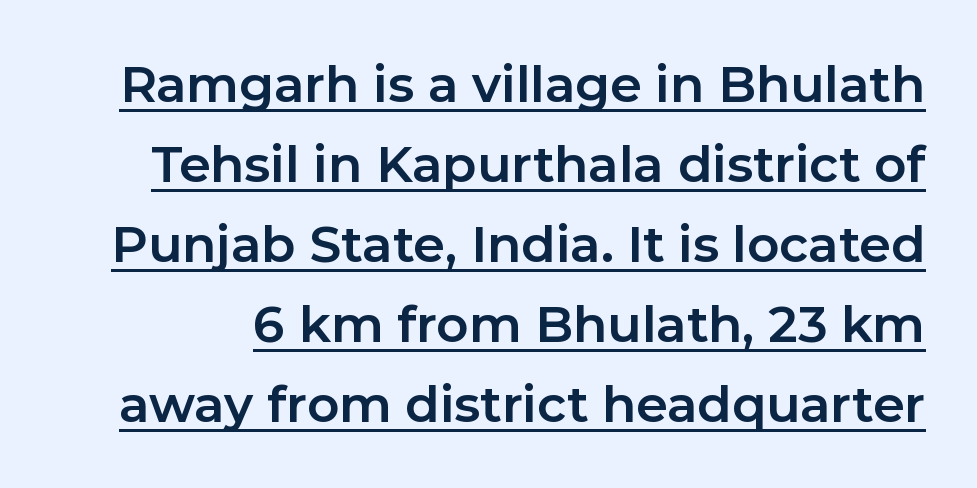
{"serif": "no", "italic": "no", "bold": "yes", "weight": "bold", "width": "normal", "stroke_contrast": "low", "x_height": "medium", "monospaced": "no", "underline": "yes", "line_spacing": "normal", "line_spacing_ratio": 1.6, "letter_spacing": "normal", "letter_spacing_em": 0.0, "glyph_px": 50}
